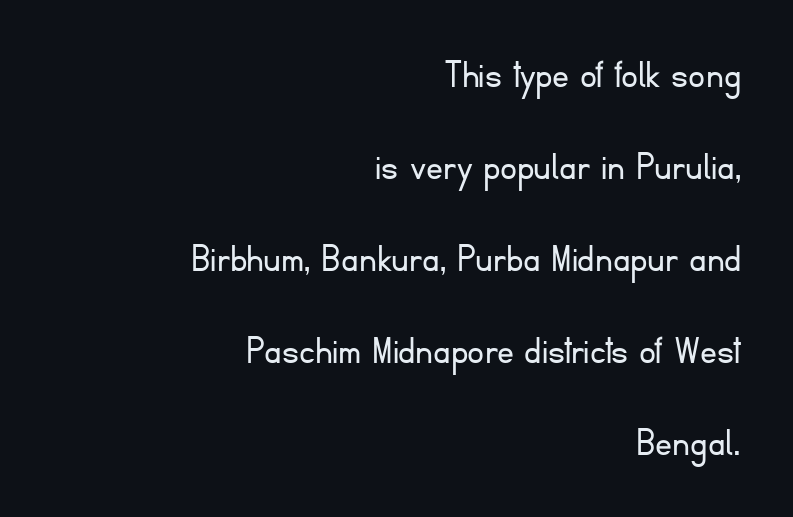
The image shows 42 px light sans-serif type, upright; set right-aligned, loose line spacing (2.19x), normal letter spacing, not underlined; low stroke contrast and a small x-height.
